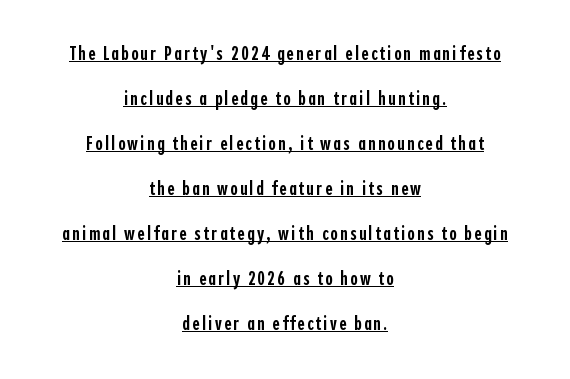
Does the lettering tilt? It doesn't — this is upright. Students, this is semibold: more ink than regular, less than bold. The glyphs are accompanied by a horizontal stroke just below them. This rendering uses center alignment, leaving both contours irregular but symmetric.
